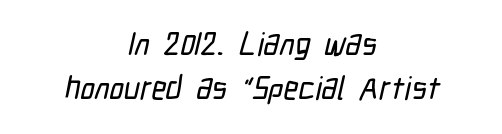
{"serif": "no", "width": "condensed", "stroke_contrast": "low", "x_height": "medium", "monospaced": "no", "underline": "no", "align": "center", "line_spacing": "normal", "line_spacing_ratio": 1.39, "letter_spacing": "normal", "letter_spacing_em": 0.0, "glyph_px": 32}
